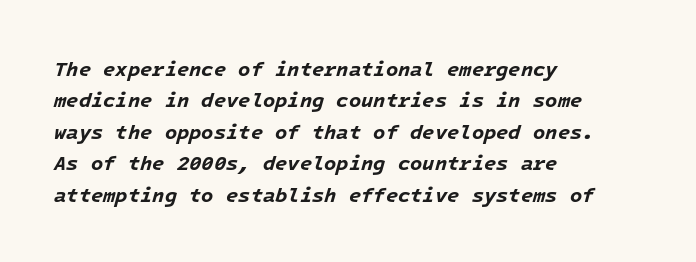
{"italic": "yes", "lean": "right", "slant_degrees": 16, "bold": "yes", "underline": "no", "align": "left", "line_spacing": "normal", "line_spacing_ratio": 1.57, "letter_spacing": "normal", "letter_spacing_em": 0.0, "glyph_px": 20}
